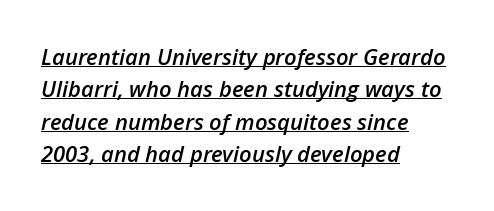
{"italic": "yes", "lean": "right", "slant_degrees": 12, "bold": "semi", "underline": "yes", "align": "left", "line_spacing": "normal", "line_spacing_ratio": 1.47, "letter_spacing": "normal", "letter_spacing_em": 0.0, "glyph_px": 22}
